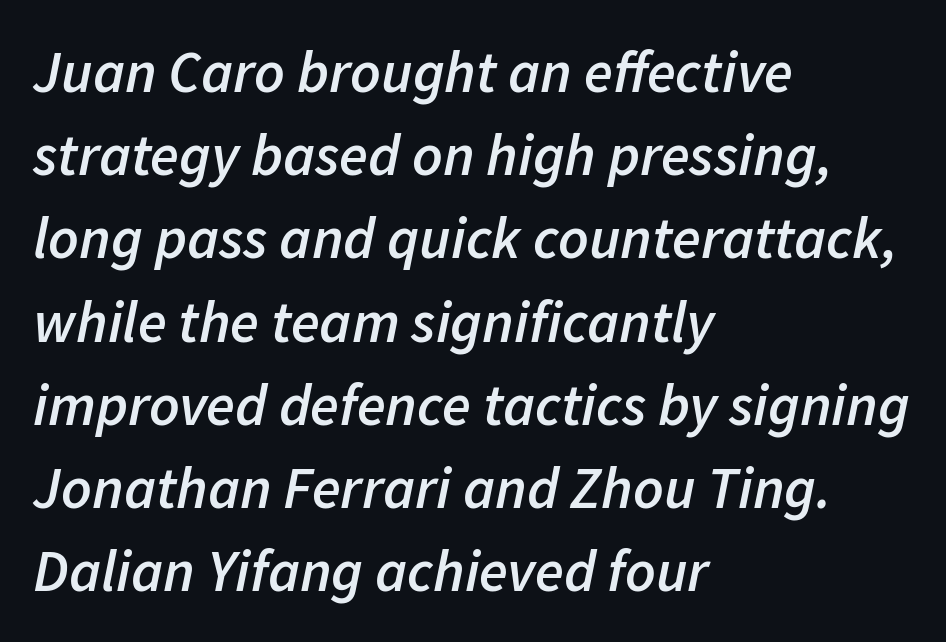
Line starts are locked; line ends wander. Think of a printed novel: that variable character pitch is what you see here. Successive baselines arrive at the customary interval. In terms of posture, this sample is oblique.
